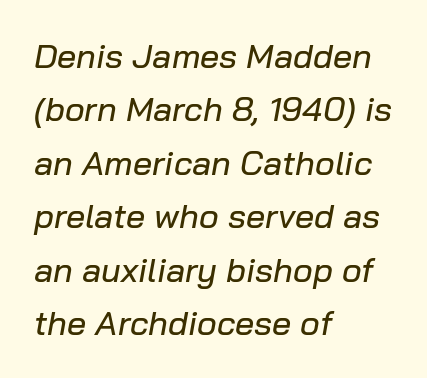
Glance below the letters and you will spot only blank space. The block of text has a typical density, with ordinary space between rows. Glyph-to-glyph distance matches everyday printed text. Slanted lettering throughout.
